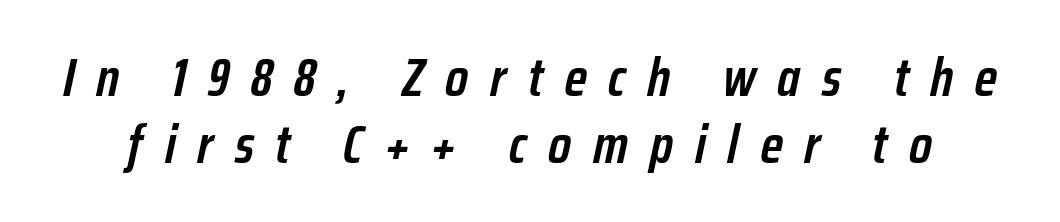
Firm but not heavy-handed strokes: this text is semibold. Each letter keeps its own natural width here, so spacing adapts to shape. If you drew a line through each stem, it would be angled. Quick note: underline off.
